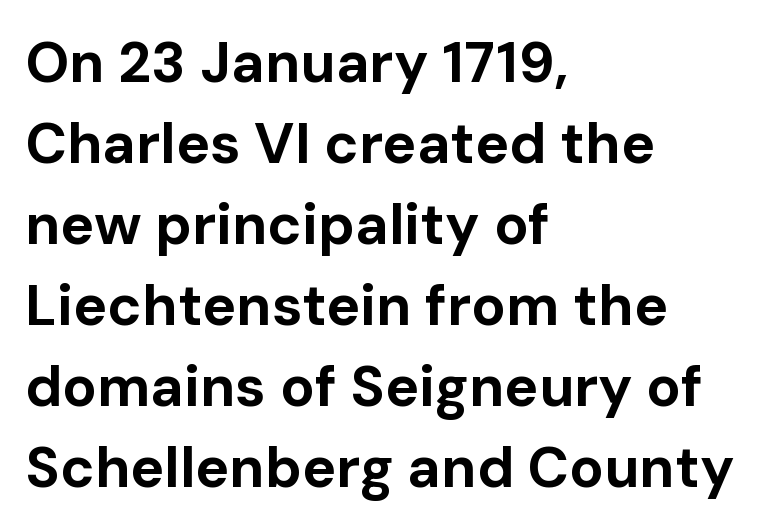
The image shows 57 px bold sans-serif type, upright; set left-aligned, normal line spacing (1.42x), normal letter spacing, not underlined; low stroke contrast and a medium x-height.
